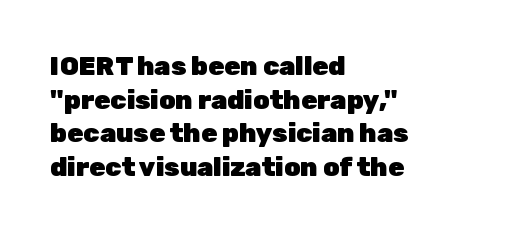
The image shows 26 px bold type, upright; set left-aligned, normal line spacing (1.29x), normal letter spacing, not underlined.
